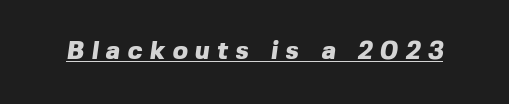
The specimen includes a rule beneath the text block's lines. The passage shown has open, widely tracked lettering throughout. The typesetting leans heavy: a genuine bold.
